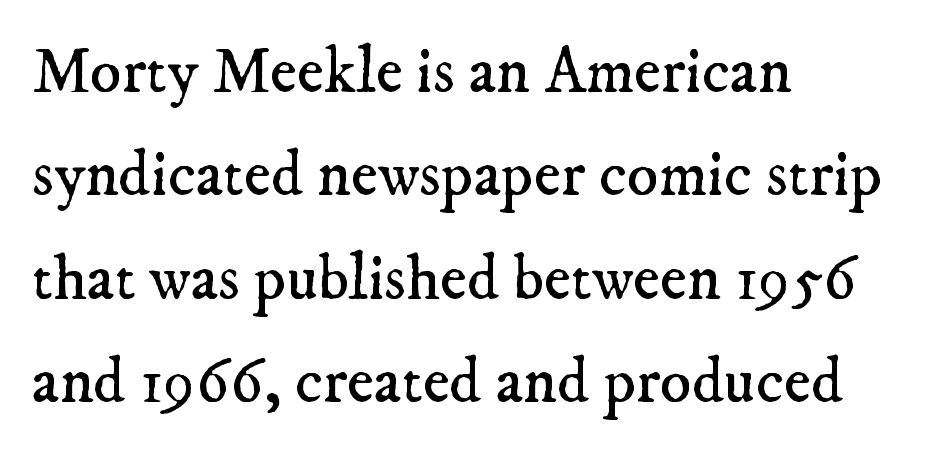
{"serif": "yes", "bold": "no", "weight": "regular", "width": "normal", "stroke_contrast": "low", "x_height": "small", "monospaced": "no", "underline": "no", "align": "left", "line_spacing": "normal", "line_spacing_ratio": 1.59, "letter_spacing": "normal", "letter_spacing_em": 0.0, "glyph_px": 65}
